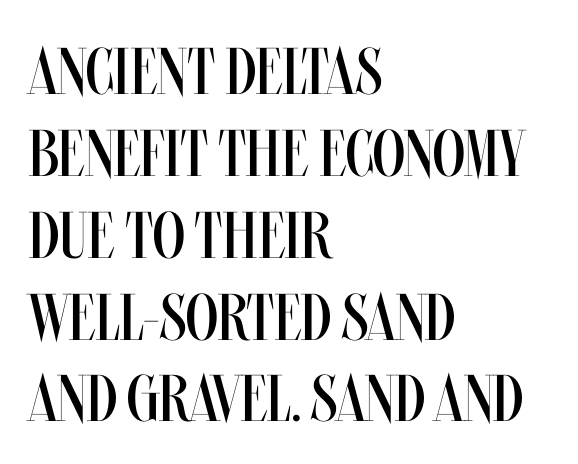
This sample uses plain, unmodified letter spacing. Check the space under the baseline: it is left empty. Is the stroke heavy? The answer is a plain regular-or-lighter. In terms of posture, this sample is upright. A typesetter would call this proportional, since set widths differ per character. These lines stack with their left ends in a neat column.
